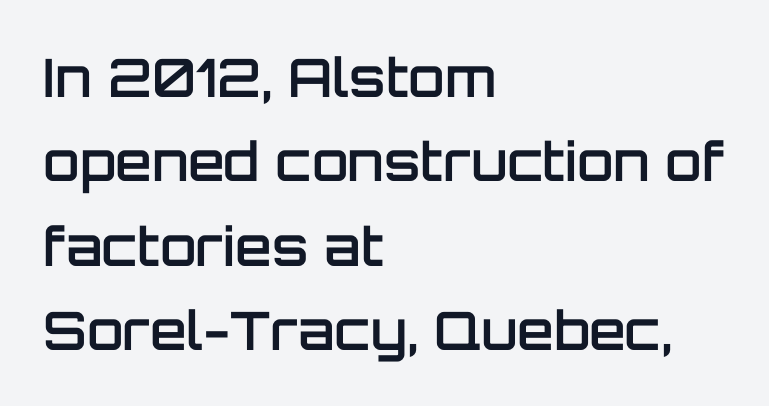
The image shows 53 px semibold sans-serif type, upright; set left-aligned, normal line spacing (1.59x), normal letter spacing, not underlined; low stroke contrast and a large x-height.
